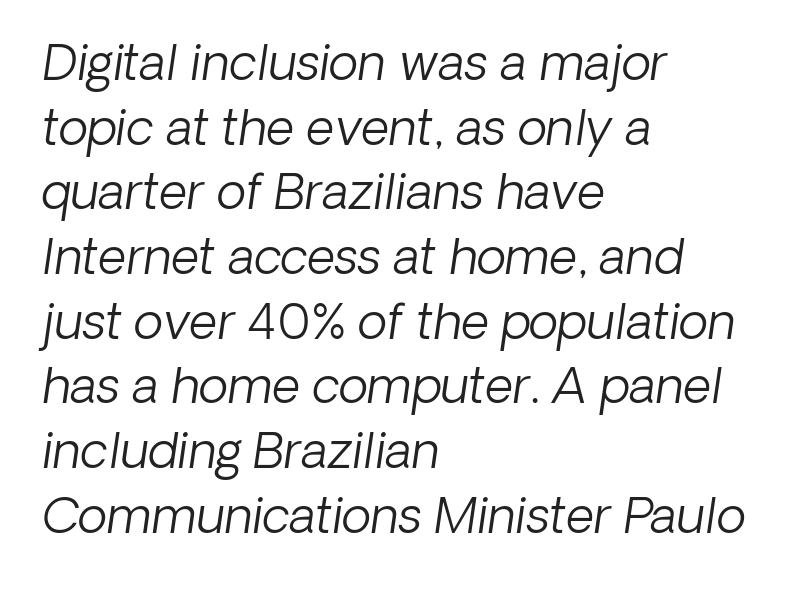
The image shows 49 px light type, italic (leaning right); set left-aligned, normal line spacing (1.32x), normal letter spacing, not underlined; low stroke contrast and a medium x-height.
